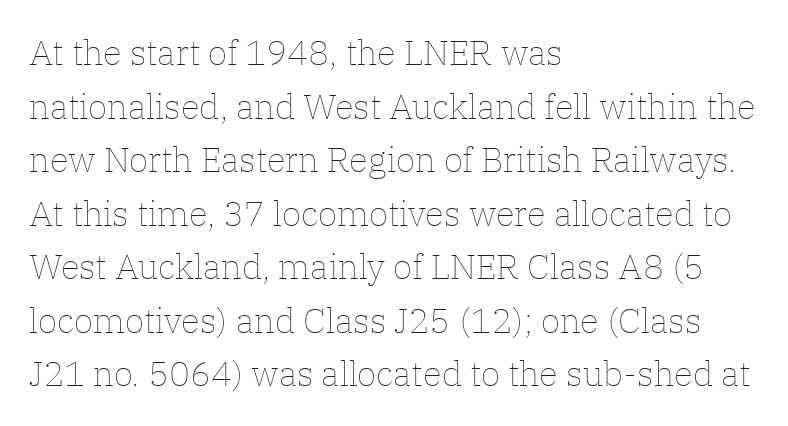
The image shows 35 px thin type, upright; set left-aligned, normal line spacing (1.53x), normal letter spacing, not underlined; low stroke contrast and a medium x-height.
